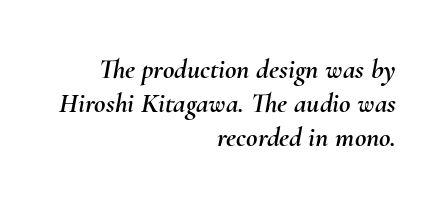
Quick note: underline off. The typesetter chose a ragged-left arrangement here. The passage shown is typed in a proportional face where columns would drift. Nothing unusual about the tracking: characters are spaced as the font intends. The text carries the slant typical of an italic or oblique font.
